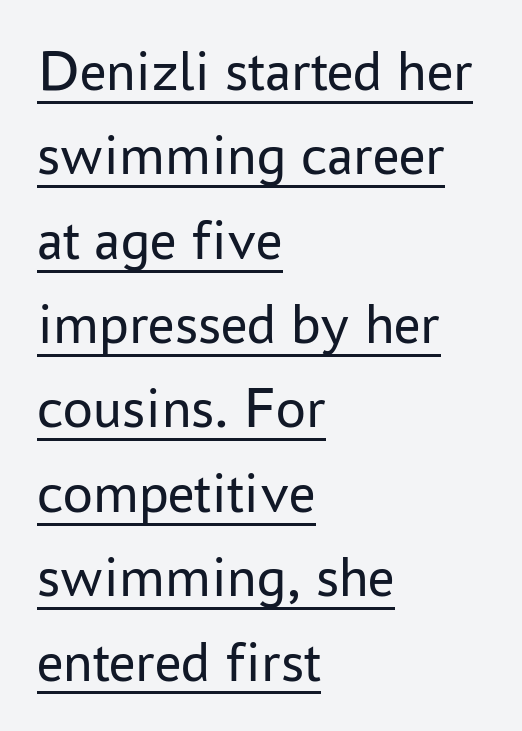
The image shows 59 px regular-weight sans-serif type, upright; set left-aligned, normal line spacing (1.43x), normal letter spacing, underlined; low stroke contrast and a medium x-height.
